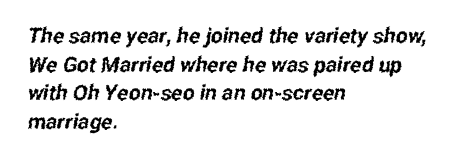
{"underline": "no", "align": "left", "line_spacing": "normal", "line_spacing_ratio": 1.36, "letter_spacing": "normal", "letter_spacing_em": 0.0, "glyph_px": 21}
